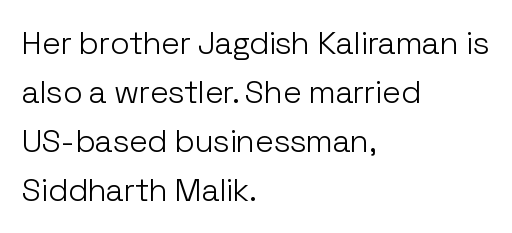
{"serif": "no", "italic": "no", "bold": "no", "weight": "light", "width": "normal", "stroke_contrast": "low", "x_height": "medium", "monospaced": "no", "underline": "no", "align": "left", "line_spacing": "normal", "line_spacing_ratio": 1.53, "letter_spacing": "normal", "letter_spacing_em": 0.0, "glyph_px": 32}
